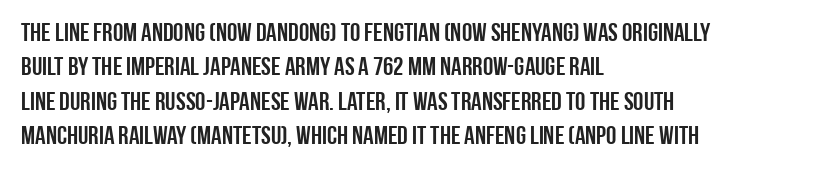
{"italic": "no", "underline": "no", "align": "left", "line_spacing": "normal", "line_spacing_ratio": 1.32, "letter_spacing": "normal", "letter_spacing_em": 0.0, "glyph_px": 26}
